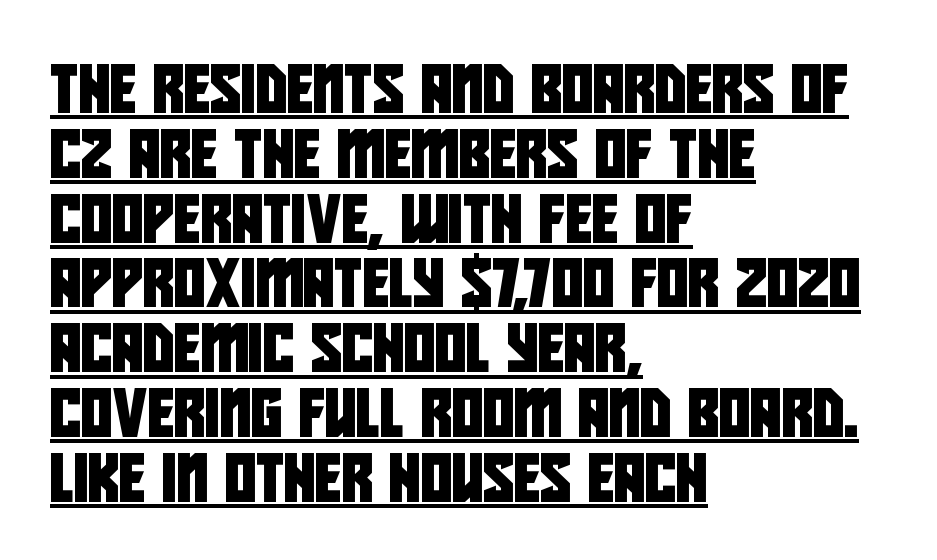
Q: Is the typeface a serif or a sans-serif typeface? A: Sans-serif.
Q: Is the text underlined? A: Yes.
Q: How is the paragraph aligned? A: Left-aligned.
Q: Is the spacing between letters normal or unusually wide? A: Normal.
Q: Is the spacing between lines tight, normal or loose? A: Normal.
Q: Width (condensed, normal, or wide)? A: Condensed.
Q: Stroke contrast? A: Low.
Q: x-height? A: Large.
Q: Monospaced? A: No.
